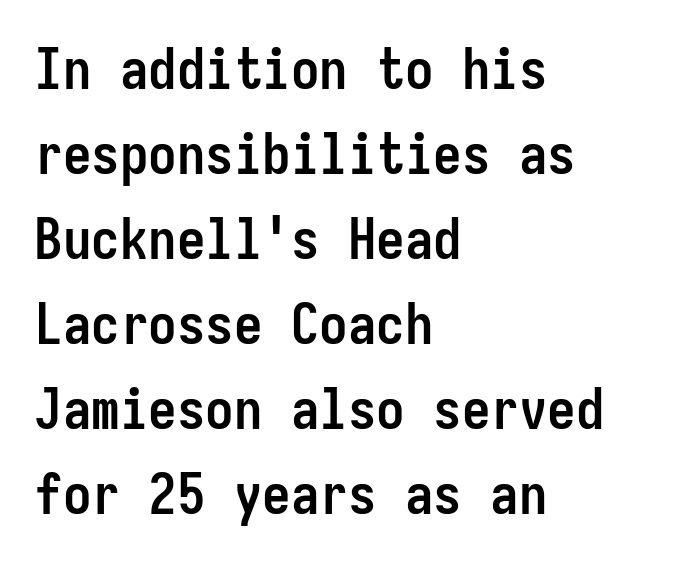
Q: Is the text bold? A: Yes.
Q: Is the text italic (slanted)? A: No, it is upright.
Q: Is the typeface a serif or a sans-serif typeface? A: Sans-serif.
Q: Is the text underlined? A: No.
Q: How is the paragraph aligned? A: Left-aligned.
Q: Is the spacing between letters normal or unusually wide? A: Normal.
Q: Is the spacing between lines tight, normal or loose? A: Normal.
Q: Width (condensed, normal, or wide)? A: Condensed.
Q: Stroke contrast? A: Low.
Q: x-height? A: Medium.
Q: Monospaced? A: Yes.
